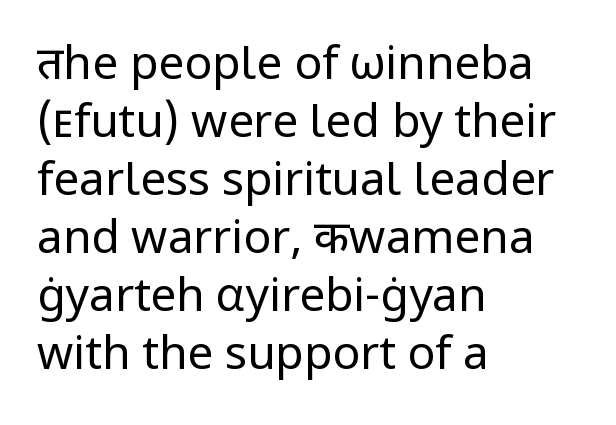
The image shows 46 px regular-weight sans-serif type, upright; set left-aligned, normal line spacing (1.26x), normal letter spacing, not underlined; low stroke contrast and a medium x-height.
